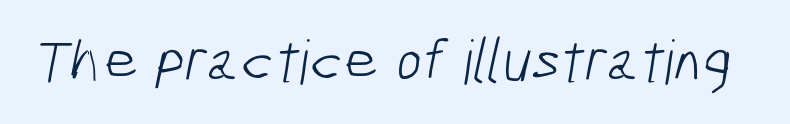
The image shows 61 px light, condensed sans-serif type; set normal letter spacing, not underlined; low stroke contrast and a medium x-height.
